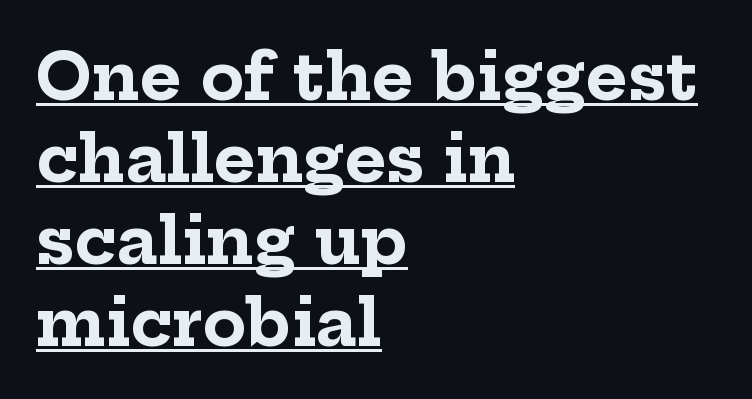
The lettering is marked with a stroke running underneath it. These lines are composed in type with serifs. Proportional: the letters do not fall into vertical columns. In terms of weight, the rendering is a true, heavy bold.
